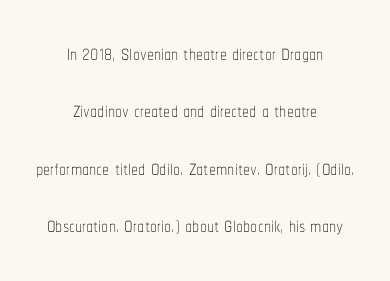
The image shows 28 px thin, condensed type, upright; set centered, loose line spacing (2.05x), normal letter spacing, not underlined; low stroke contrast and a medium x-height.
